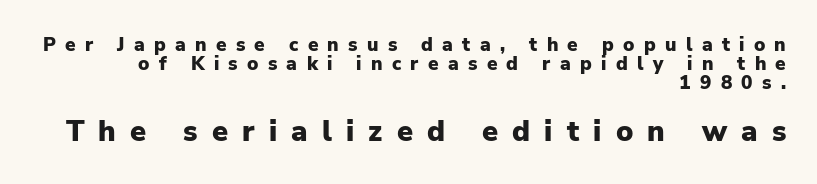
One-word summary of the alignment: right. Descender tails drop into unmarked territory. Unlike italic type, these characters show no tilt at all. The block of text is dense from top to bottom, with scant space between rows.
